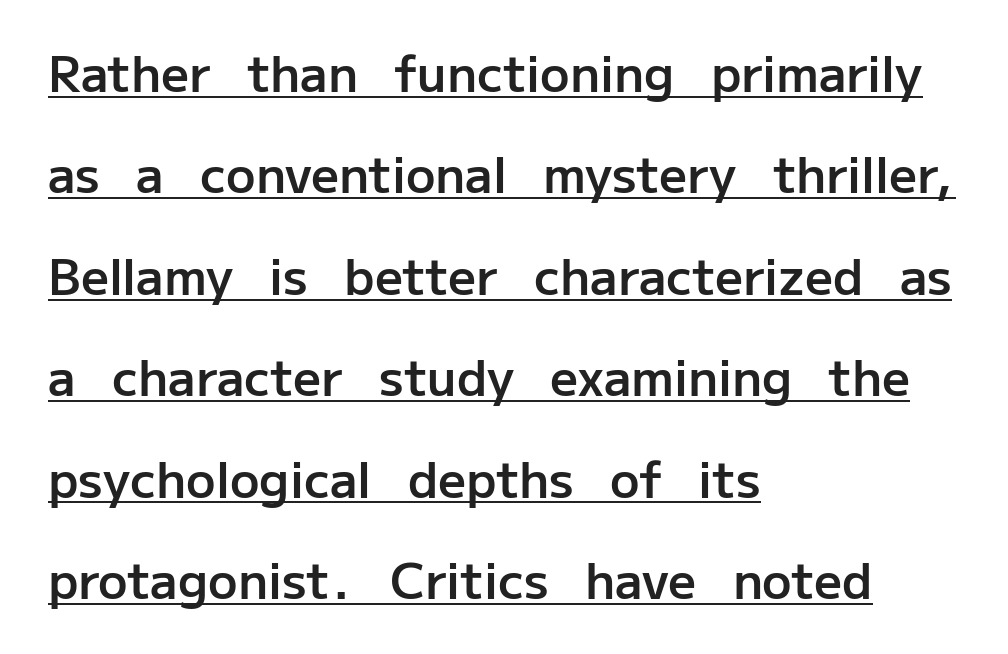
Q: Is the text bold? A: Semi-bold.
Q: Is the text italic (slanted)? A: No, it is upright.
Q: Is the typeface a serif or a sans-serif typeface? A: Sans-serif.
Q: Is the text underlined? A: Yes.
Q: How is the paragraph aligned? A: Left-aligned.
Q: Is the spacing between letters normal or unusually wide? A: Normal.
Q: Is the spacing between lines tight, normal or loose? A: Loose.
Q: Width (condensed, normal, or wide)? A: Normal.
Q: Stroke contrast? A: Low.
Q: x-height? A: Medium.
Q: Monospaced? A: No.
